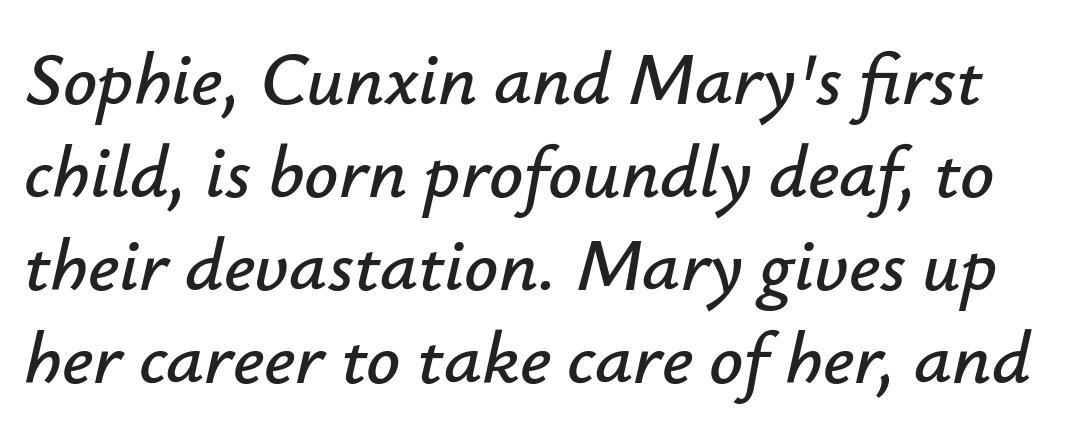
The image shows 75 px text type, italic (leaning right); set line spacing 1.24x, normal letter spacing, not underlined; low stroke contrast and a small x-height.
